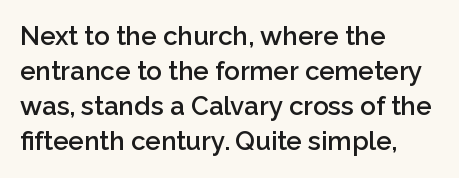
{"italic": "no", "bold": "semi", "underline": "no", "align": "left", "line_spacing": "normal", "line_spacing_ratio": 1.35, "letter_spacing": "normal", "letter_spacing_em": 0.0, "glyph_px": 26}
